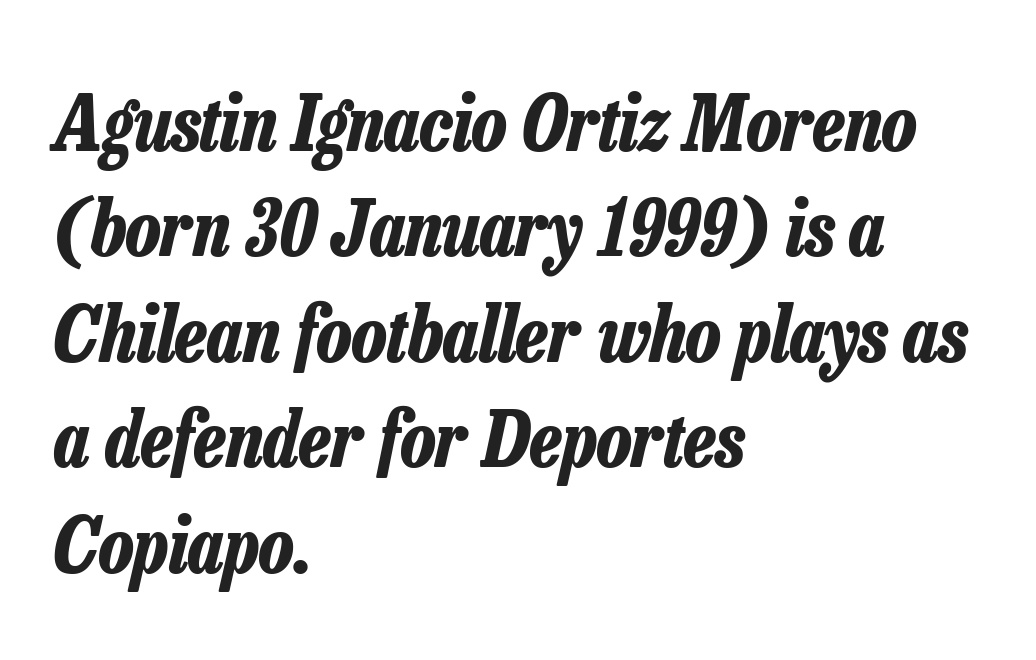
The image shows 77 px bold, condensed type, italic (leaning right); set left-aligned, normal line spacing (1.37x), normal letter spacing, not underlined; low stroke contrast and a medium x-height.
